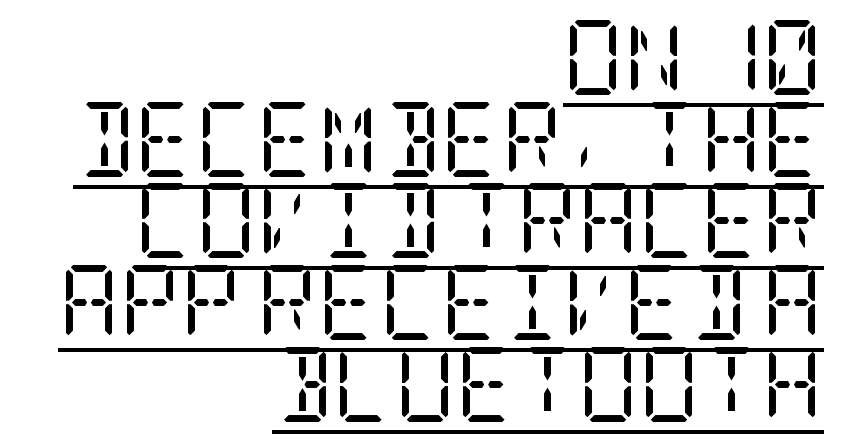
Q: Is the text bold? A: No.
Q: Is the text italic (slanted)? A: No, it is upright.
Q: Is the typeface a serif or a sans-serif typeface? A: Serif.
Q: Is the text underlined? A: Yes.
Q: How is the paragraph aligned? A: Right-aligned.
Q: Is the spacing between letters normal or unusually wide? A: Normal.
Q: Is the spacing between lines tight, normal or loose? A: Tight.
Q: Width (condensed, normal, or wide)? A: Condensed.
Q: Stroke contrast? A: Low.
Q: x-height? A: Large.
